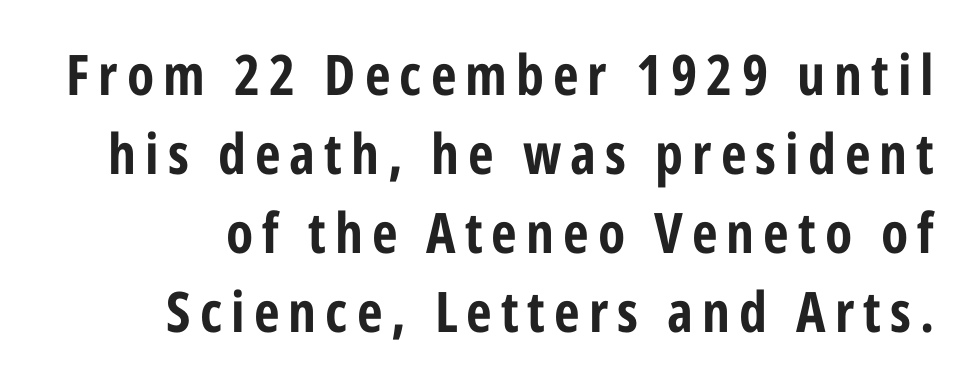
Q: Is the text bold? A: Yes.
Q: Is the text italic (slanted)? A: No, it is upright.
Q: Is the typeface a serif or a sans-serif typeface? A: Sans-serif.
Q: Is the text underlined? A: No.
Q: Is the spacing between lines tight, normal or loose? A: Normal.
Q: Width (condensed, normal, or wide)? A: Condensed.
Q: Stroke contrast? A: Low.
Q: x-height? A: Medium.
Q: Monospaced? A: No.
